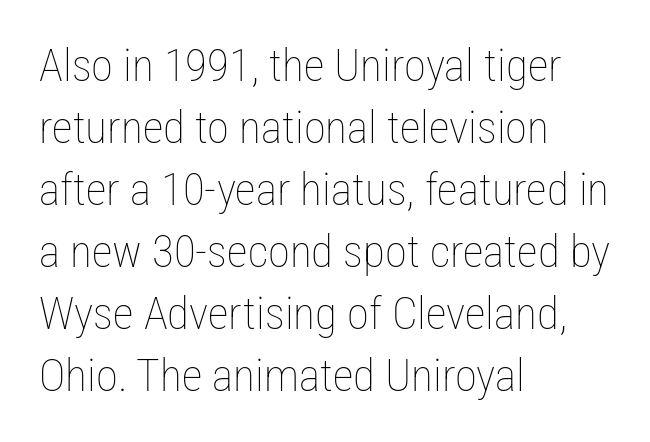
The line-height multiplier appears to be the usual default. Horizontally, the lines are justified to the leading edge only. Observe the ordinary spacing: letters are neighbours, not strangers. The lettering holds an erect, upright posture throughout.
